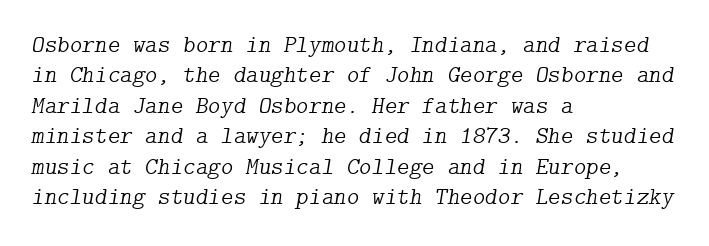
{"italic": "yes", "lean": "right", "slant_degrees": 9, "bold": "no", "underline": "no", "align": "left", "line_spacing": "normal", "line_spacing_ratio": 1.27, "letter_spacing": "normal", "letter_spacing_em": 0.0, "glyph_px": 24}
